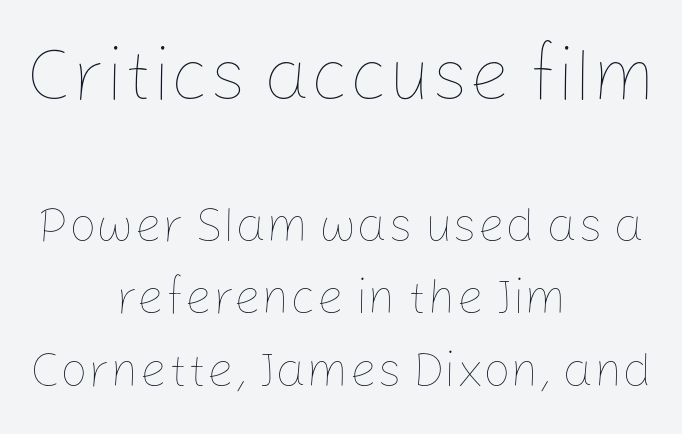
The letters stand upright; this is a roman face. This layout puts the oversized block above and the modest block below. The passage shown is not bold in any degree. Rule under the text: the space is simply empty. The lines are quadded center. Tracking here is standard; glyphs follow each other at the usual distance.
